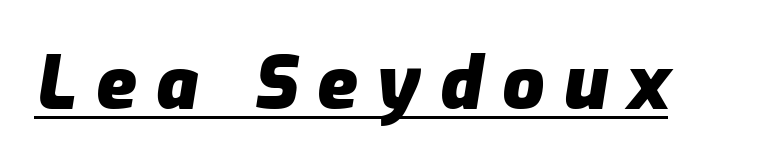
{"italic": "yes", "lean": "right", "slant_degrees": 9, "bold": "yes", "weight": "heavy", "width": "normal", "stroke_contrast": "low", "x_height": "medium", "monospaced": "no", "underline": "yes", "letter_spacing": "wide", "letter_spacing_em": 0.26, "glyph_px": 74}
